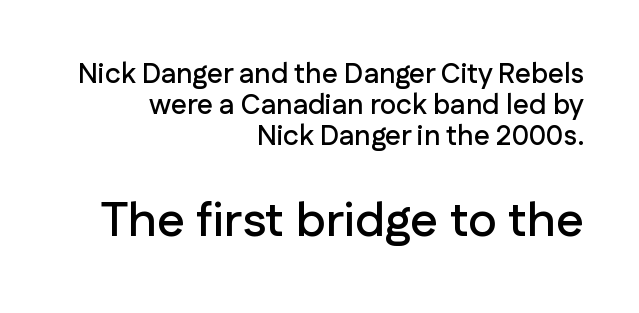
{"serif": "no", "italic": "no", "width": "normal", "stroke_contrast": "low", "x_height": "medium", "monospaced": "no", "underline": "no", "align": "right", "line_spacing": "tight", "line_spacing_ratio": 1.11, "letter_spacing": "normal", "letter_spacing_em": 0.0, "larger_block": "second", "size_ratio": 1.75, "glyph_px": 49}
